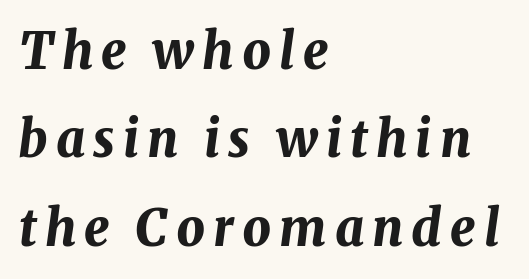
Q: Is the text bold? A: Yes.
Q: Is the text italic (slanted)? A: Yes, it leans right by about 8 degrees.
Q: Is the text underlined? A: No.
Q: How is the paragraph aligned? A: Left-aligned.
Q: Width (condensed, normal, or wide)? A: Normal.
Q: Stroke contrast? A: Medium.
Q: x-height? A: Medium.
Q: Monospaced? A: No.
